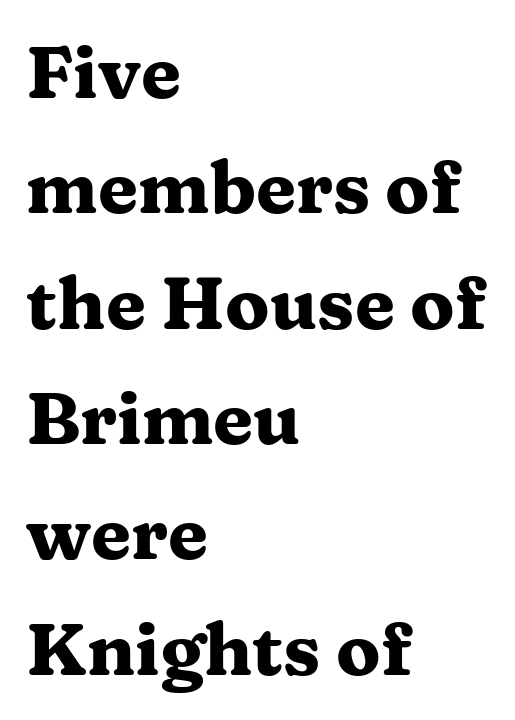
The image shows 73 px heavy, wide serif type, upright; set left-aligned, normal line spacing (1.58x), normal letter spacing, not underlined; medium stroke contrast and a medium x-height.
